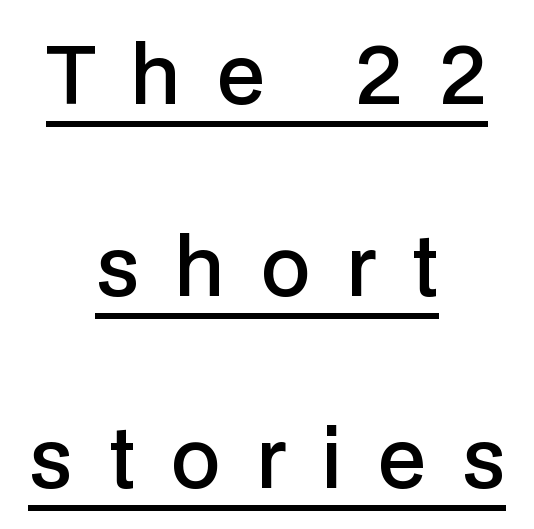
Casual observation: everything's sitting right in the middle. The strokes are fattened partway — semibold, not bold. Does the leading feel generous? Absolutely, it's lavish. The face used here is proportionally spaced, like ordinary book or web type. Upright lettering throughout. This is underlined copy, the kind a proofreader might mark for attention.
